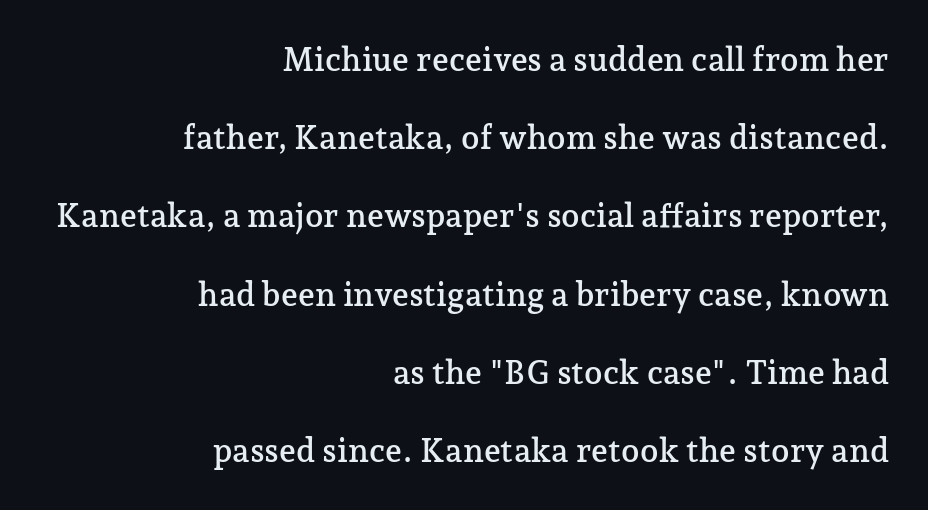
The image shows 33 px serif type, upright; set right-aligned, loose line spacing (2.37x), normal letter spacing, not underlined; low stroke contrast and a medium x-height.
